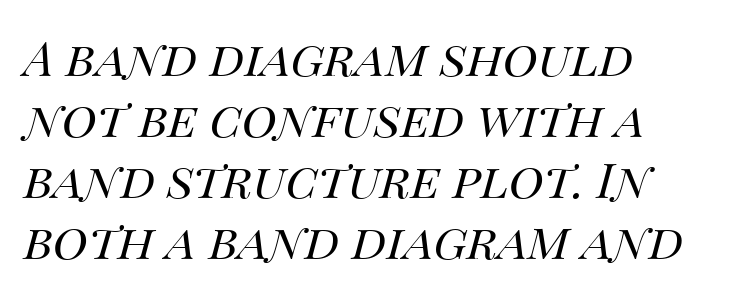
Q: Is the text bold? A: No.
Q: Is the text italic (slanted)? A: Yes, it leans right by about 14 degrees.
Q: Is the text underlined? A: No.
Q: How is the paragraph aligned? A: Left-aligned.
Q: Is the spacing between letters normal or unusually wide? A: Normal.
Q: Is the spacing between lines tight, normal or loose? A: Normal.
Q: Width (condensed, normal, or wide)? A: Normal.
Q: Stroke contrast? A: Medium.
Q: x-height? A: Large.
Q: Monospaced? A: No.
